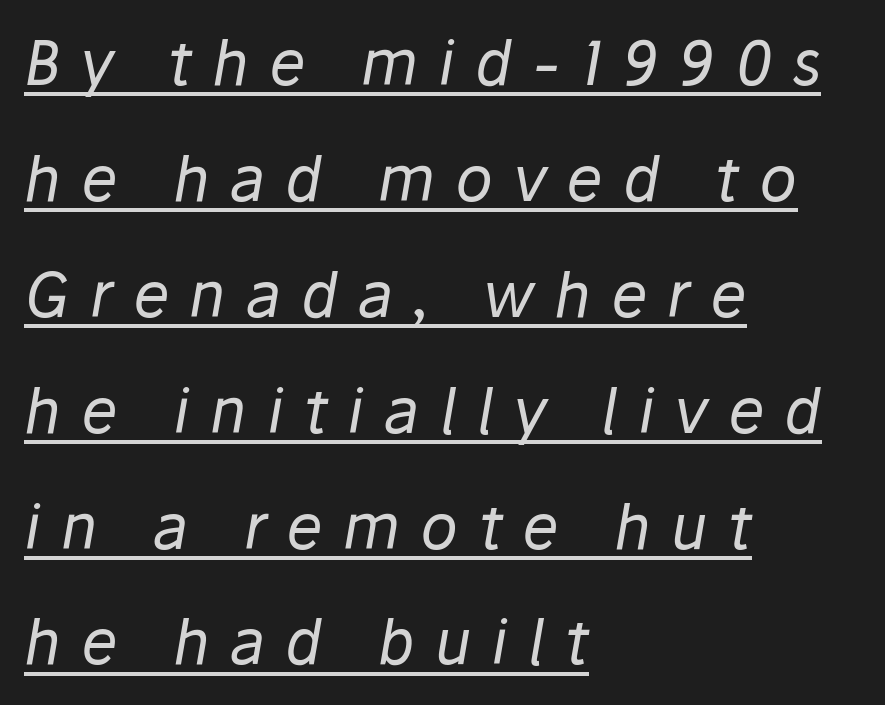
{"italic": "yes", "lean": "right", "slant_degrees": 10, "bold": "no", "weight": "regular", "width": "normal", "stroke_contrast": "low", "x_height": "medium", "monospaced": "no", "underline": "yes", "align": "left", "line_spacing": "loose", "line_spacing_ratio": 1.9, "letter_spacing": "wide", "letter_spacing_em": 0.33, "glyph_px": 61}
